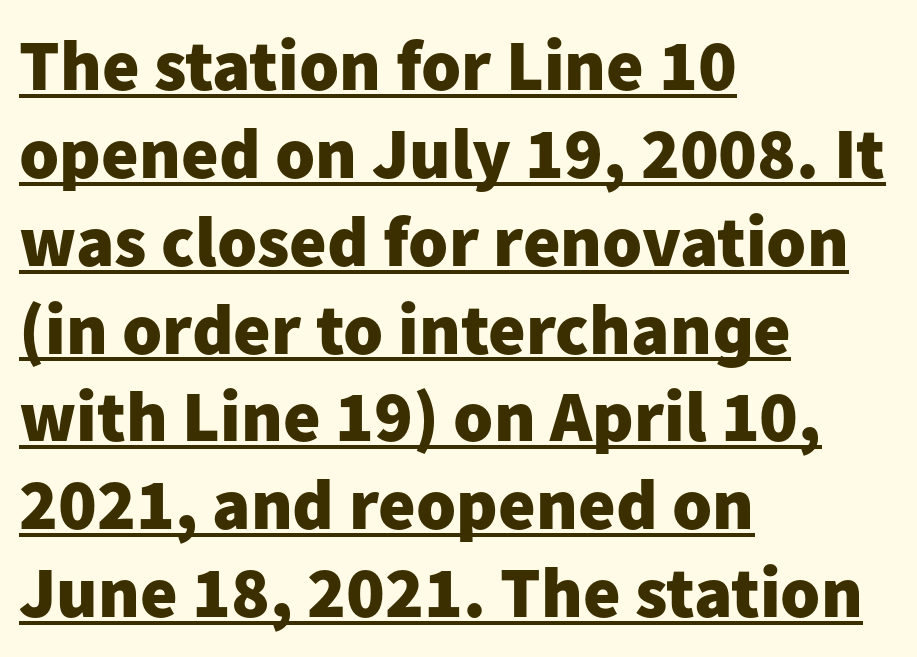
The image shows 72 px heavy sans-serif type, upright; set left-aligned, line spacing 1.22x, normal letter spacing, underlined; low stroke contrast and a medium x-height.
